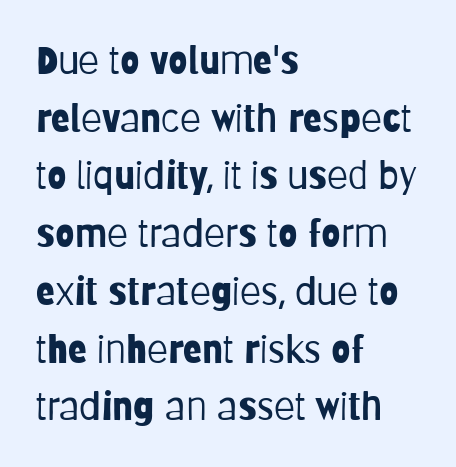
Q: Is the text bold? A: No.
Q: Is the text italic (slanted)? A: No, it is upright.
Q: Is the typeface a serif or a sans-serif typeface? A: Sans-serif.
Q: Is the text underlined? A: No.
Q: How is the paragraph aligned? A: Left-aligned.
Q: Is the spacing between letters normal or unusually wide? A: Normal.
Q: Is the spacing between lines tight, normal or loose? A: Normal.
Q: Width (condensed, normal, or wide)? A: Condensed.
Q: Stroke contrast? A: Low.
Q: x-height? A: Large.
Q: Monospaced? A: No.
